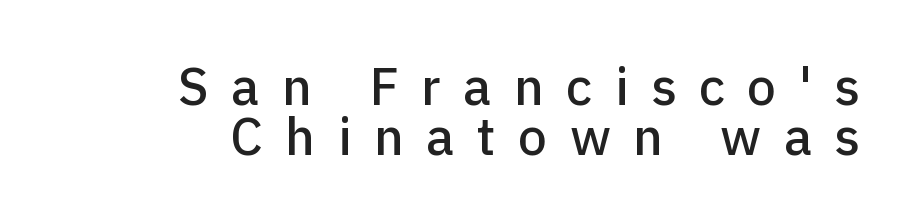
The image shows 52 px sans-serif type, upright; set right-aligned, tight line spacing (0.96x), unusually wide letter spacing (+0.43 em), not underlined; low stroke contrast and a medium x-height.
